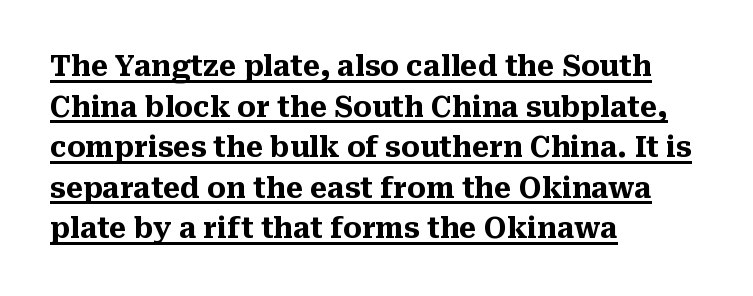
{"serif": "yes", "italic": "no", "bold": "yes", "weight": "heavy", "width": "normal", "stroke_contrast": "medium", "x_height": "medium", "monospaced": "no", "underline": "yes", "align": "left", "line_spacing": "normal", "line_spacing_ratio": 1.45, "letter_spacing": "normal", "letter_spacing_em": 0.0, "glyph_px": 28}
